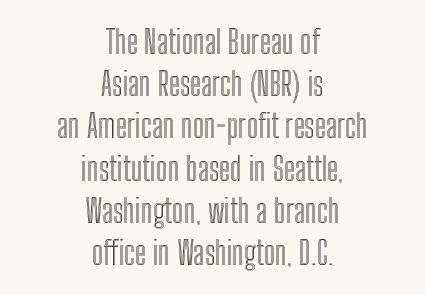
{"italic": "no", "width": "condensed", "x_height": "medium", "monospaced": "no", "underline": "no", "align": "center", "line_spacing": "normal", "line_spacing_ratio": 1.32, "letter_spacing": "normal", "letter_spacing_em": 0.0, "glyph_px": 32}
